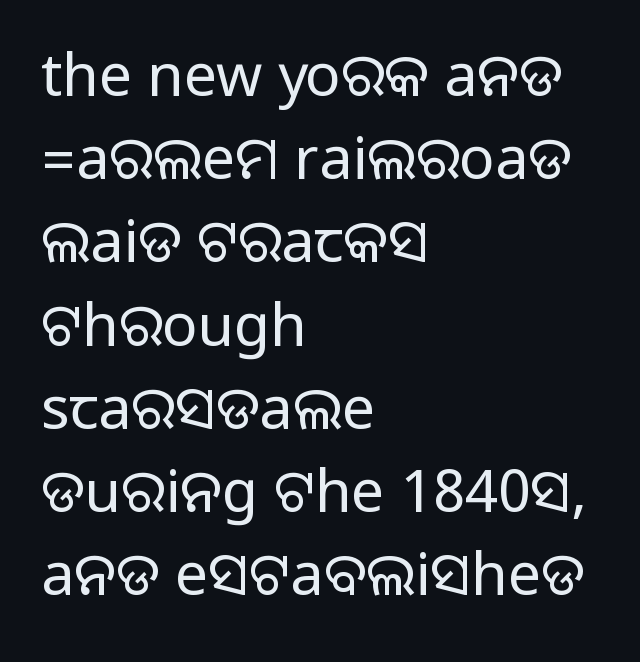
{"serif": "no", "italic": "no", "width": "normal", "stroke_contrast": "medium", "monospaced": "no", "underline": "no", "align": "left", "line_spacing": "normal", "line_spacing_ratio": 1.41, "letter_spacing": "normal", "letter_spacing_em": 0.0, "glyph_px": 59}
